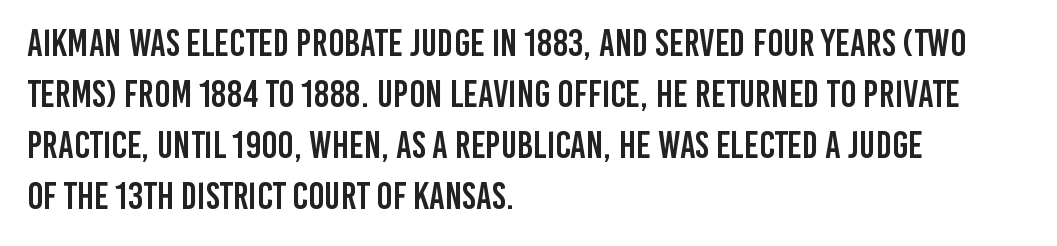
The image shows 38 px condensed sans-serif type, upright; set left-aligned, normal line spacing (1.34x), normal letter spacing, not underlined; low stroke contrast and a large x-height.
